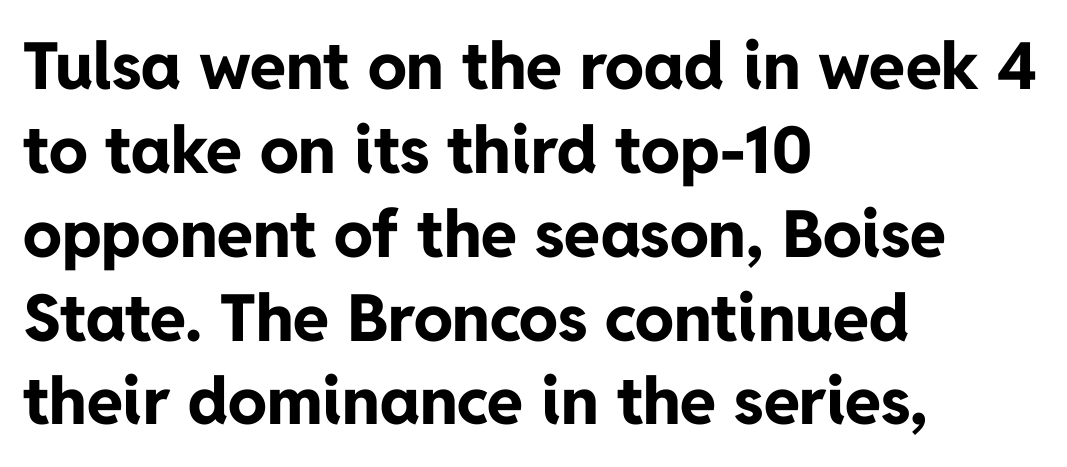
Q: Is the text bold? A: Yes.
Q: Is the text italic (slanted)? A: No, it is upright.
Q: Is the typeface a serif or a sans-serif typeface? A: Sans-serif.
Q: Is the text underlined? A: No.
Q: How is the paragraph aligned? A: Left-aligned.
Q: Is the spacing between letters normal or unusually wide? A: Normal.
Q: Is the spacing between lines tight, normal or loose? A: Normal.
Q: Width (condensed, normal, or wide)? A: Normal.
Q: Stroke contrast? A: Low.
Q: x-height? A: Medium.
Q: Monospaced? A: No.
